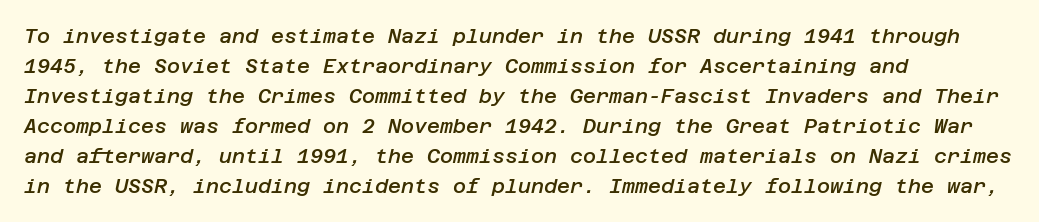
The image shows 20 px text type, italic (leaning right); set left-aligned, normal line spacing (1.5x), normal letter spacing, not underlined.
